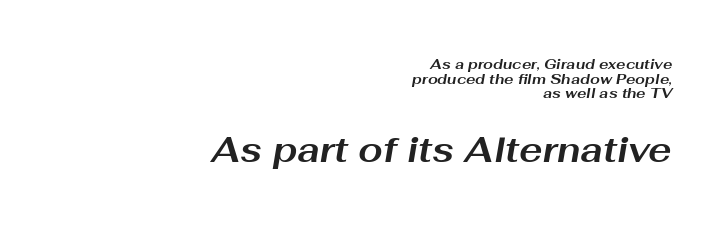
The image shows 35 px bold, wide type, italic (leaning right); set right-aligned, tight line spacing (1.05x), normal letter spacing, not underlined; the second (bottom) block is 2.5x larger; medium stroke contrast and a medium x-height.
